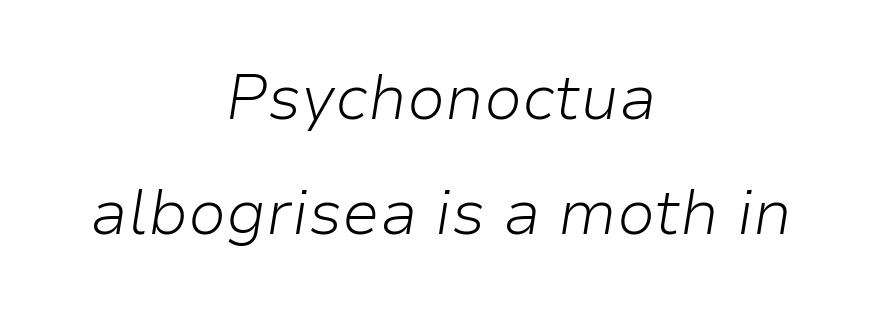
Q: Is the text bold? A: No.
Q: Is the text italic (slanted)? A: Yes, it leans right by about 9 degrees.
Q: Is the text underlined? A: No.
Q: How is the paragraph aligned? A: Centered.
Q: Is the spacing between letters normal or unusually wide? A: Normal.
Q: Width (condensed, normal, or wide)? A: Normal.
Q: Stroke contrast? A: Low.
Q: x-height? A: Medium.
Q: Monospaced? A: No.
